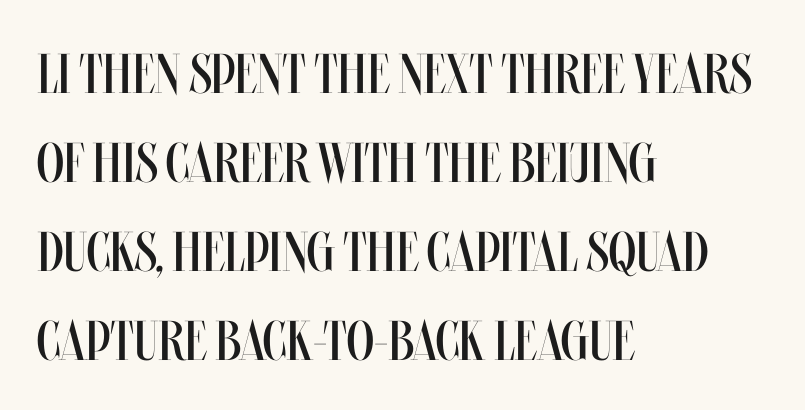
{"italic": "no", "bold": "no", "weight": "regular", "width": "condensed", "stroke_contrast": "medium", "x_height": "large", "monospaced": "no", "underline": "no", "align": "left", "line_spacing": "normal", "line_spacing_ratio": 1.59, "letter_spacing": "normal", "letter_spacing_em": 0.0, "glyph_px": 56}
